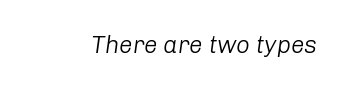
Q: Is the text bold? A: No.
Q: Is the text italic (slanted)? A: Yes, it leans right by about 8 degrees.
Q: Is the text underlined? A: No.
Q: Is the spacing between letters normal or unusually wide? A: Normal.
